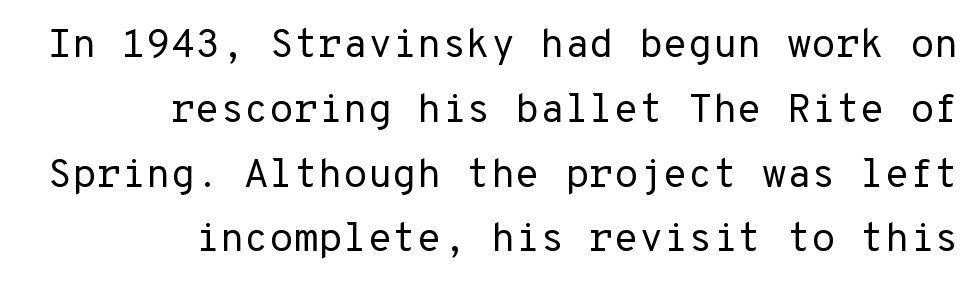
The image shows 40 px regular-weight sans-serif type, upright, monospaced; set right-aligned, normal line spacing (1.62x), normal letter spacing, not underlined; low stroke contrast and a medium x-height.
